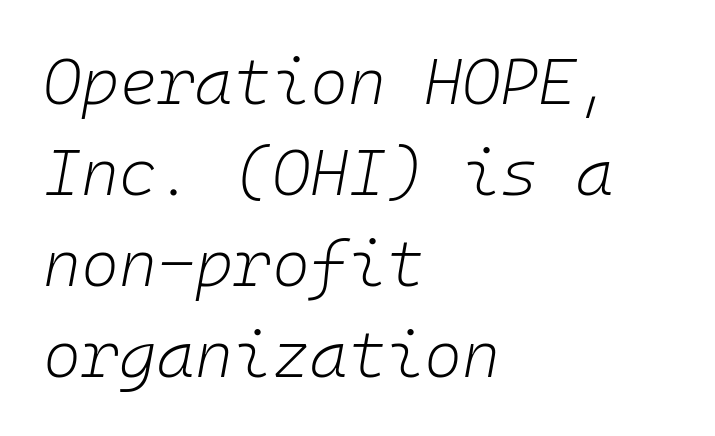
The image shows 65 px light type, italic (leaning right), monospaced; set left-aligned, normal line spacing (1.4x), normal letter spacing, not underlined; low stroke contrast and a medium x-height.
